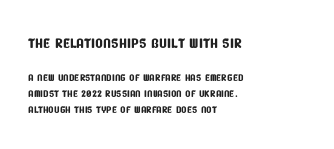
{"underline": "no", "align": "left", "line_spacing": "tight", "line_spacing_ratio": 1.15, "letter_spacing": "normal", "letter_spacing_em": 0.0, "larger_block": "first", "size_ratio": 1.43, "glyph_px": 20}
